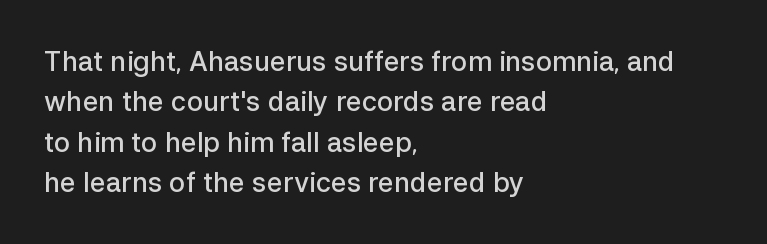
Q: Is the text bold? A: Semi-bold.
Q: Is the text italic (slanted)? A: No, it is upright.
Q: Is the text underlined? A: No.
Q: How is the paragraph aligned? A: Left-aligned.
Q: Is the spacing between letters normal or unusually wide? A: Normal.
Q: Is the spacing between lines tight, normal or loose? A: Normal.
